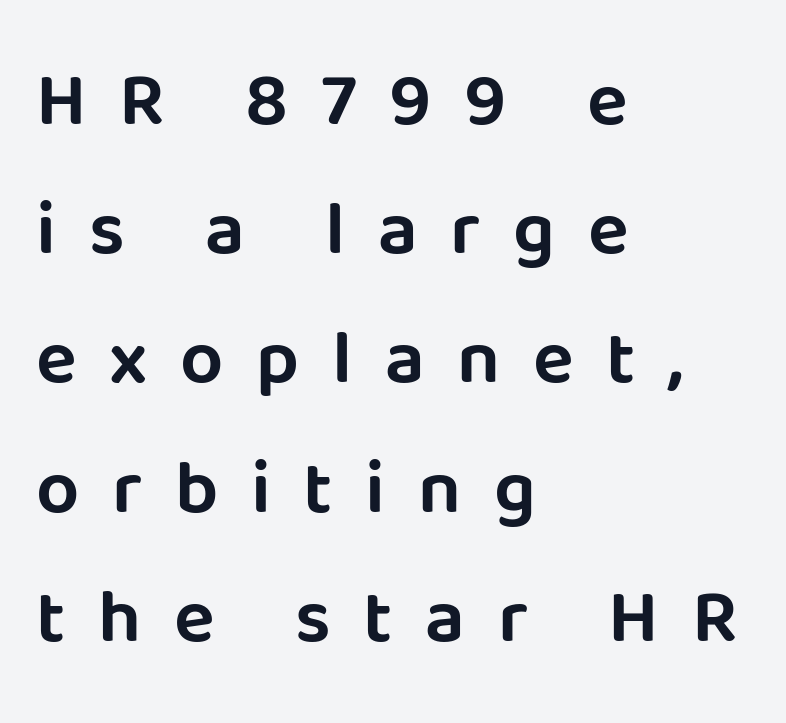
Look at the bottom of the vertical strokes: they stop flat, with no serifs. The rendering uses natural spacing where letterforms have individual widths. The typesetter chose a ragged-right arrangement here. Any mark beneath the type? The region is blank. Glyph-to-glyph distance is far greater than everyday printed text.
